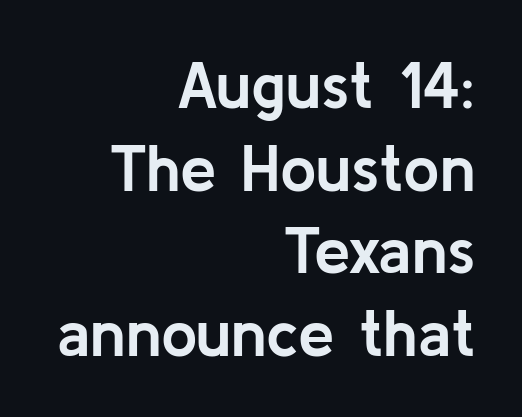
{"serif": "no", "italic": "no", "bold": "yes", "weight": "semibold", "width": "normal", "stroke_contrast": "low", "x_height": "medium", "monospaced": "no", "underline": "no", "align": "right", "line_spacing": "normal", "line_spacing_ratio": 1.27, "letter_spacing": "normal", "letter_spacing_em": 0.0, "glyph_px": 65}
